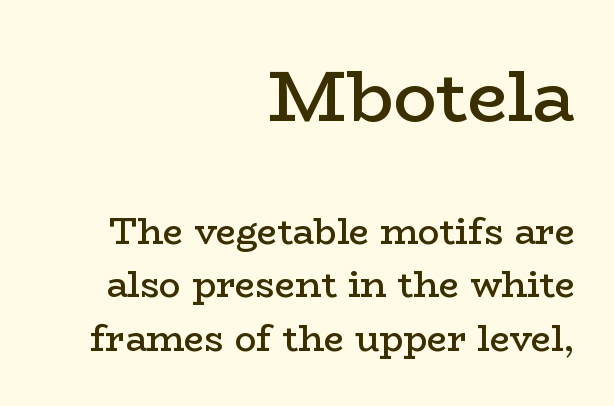
{"serif": "yes", "italic": "no", "bold": "semi", "weight": "semibold", "width": "wide", "stroke_contrast": "low", "x_height": "medium", "monospaced": "no", "underline": "no", "align": "right", "line_spacing": "normal", "line_spacing_ratio": 1.48, "letter_spacing": "normal", "letter_spacing_em": 0.0, "larger_block": "first", "size_ratio": 2.0, "glyph_px": 72}
